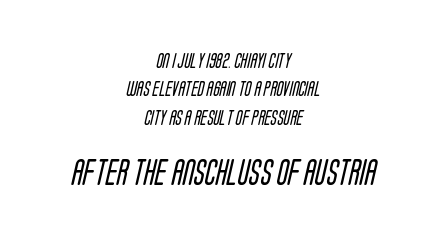
The characters are drawn with everyday or finer stroke widths. Observe the ordinary spacing: letters are neighbours, not strangers. Underline: absent. Typeset on center — no edge is straight. Of the two passages, the one underneath uses the larger point size.
